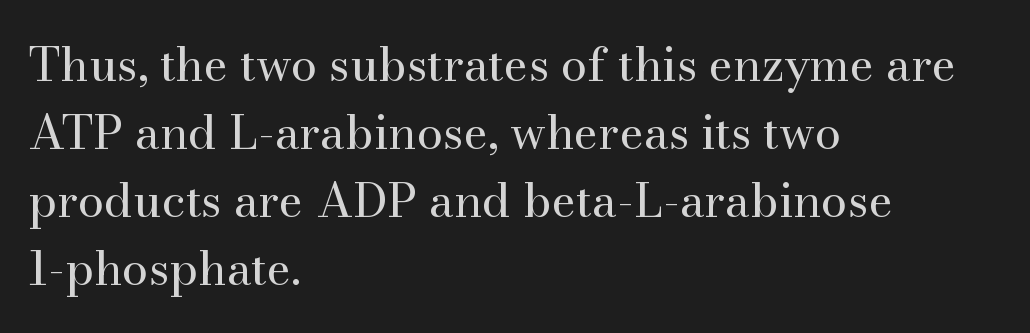
Reading down the block, your eye returns to a fixed left position each line. The words here are not underlined. Do the characters align in a grid? No, the font is proportional. What's the leading like? Ordinary, nothing unusual.
